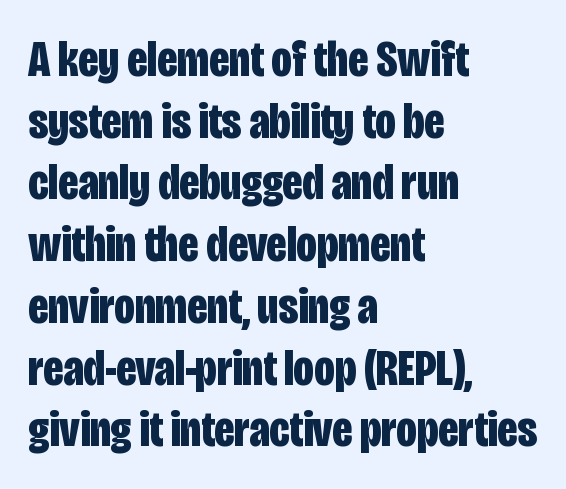
Heft: maximum for text — a bold. Nope, not italic — everything's standing straight. The glyphs are unaccompanied by any horizontal stroke below them. I'd call this a sans setting — the letters go barefoot.
